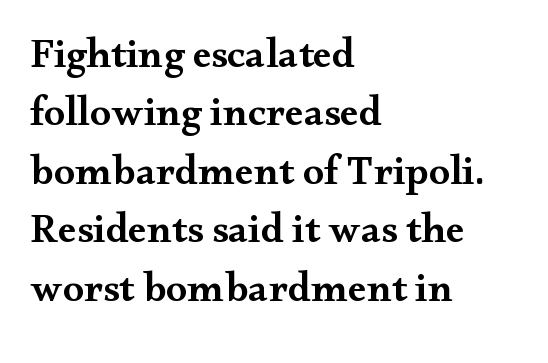
Q: Is the text bold? A: Semi-bold.
Q: Is the text italic (slanted)? A: No, it is upright.
Q: Is the typeface a serif or a sans-serif typeface? A: Serif.
Q: Is the text underlined? A: No.
Q: How is the paragraph aligned? A: Left-aligned.
Q: Is the spacing between letters normal or unusually wide? A: Normal.
Q: Is the spacing between lines tight, normal or loose? A: Normal.
Q: Width (condensed, normal, or wide)? A: Wide.
Q: Stroke contrast? A: Medium.
Q: x-height? A: Small.
Q: Monospaced? A: No.
